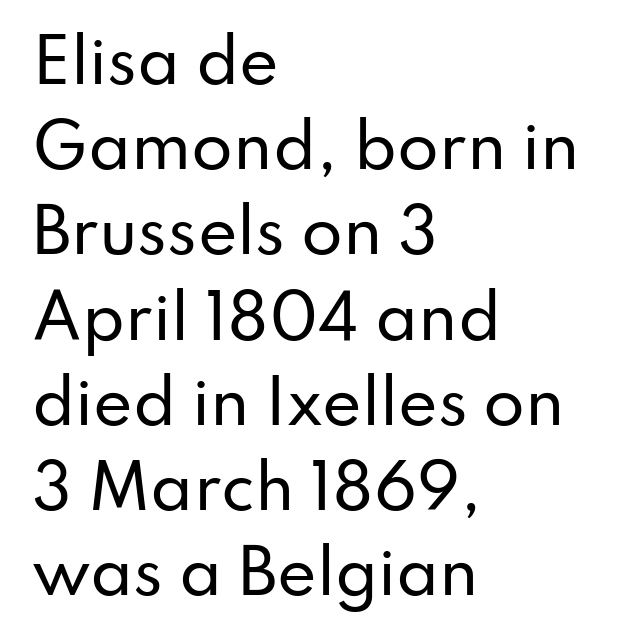
{"serif": "no", "italic": "no", "width": "normal", "stroke_contrast": "low", "x_height": "small", "monospaced": "no", "underline": "no", "align": "left", "line_spacing": "normal", "line_spacing_ratio": 1.42, "letter_spacing": "normal", "letter_spacing_em": 0.0, "glyph_px": 60}
